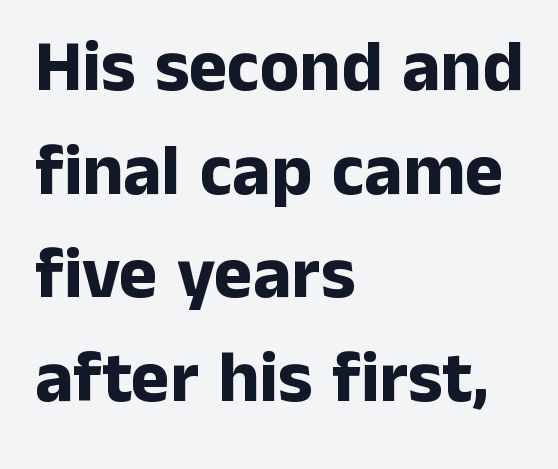
{"serif": "no", "italic": "no", "bold": "yes", "weight": "bold", "width": "normal", "stroke_contrast": "low", "x_height": "medium", "monospaced": "no", "underline": "no", "align": "left", "line_spacing": "normal", "line_spacing_ratio": 1.42, "letter_spacing": "normal", "letter_spacing_em": 0.0, "glyph_px": 73}
